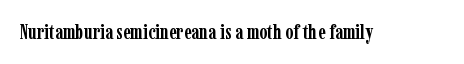
Q: Is the text bold? A: Yes.
Q: Is the text italic (slanted)? A: No, it is upright.
Q: Is the text underlined? A: No.
Q: Is the spacing between letters normal or unusually wide? A: Normal.
